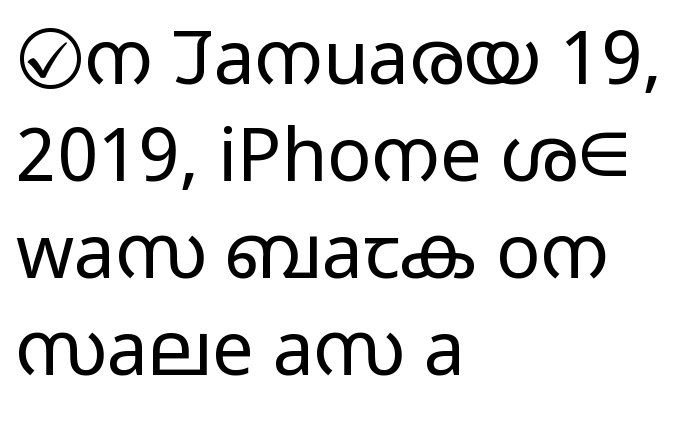
{"serif": "no", "italic": "no", "bold": "no", "weight": "light", "width": "wide", "stroke_contrast": "low", "x_height": "medium", "monospaced": "no", "underline": "no", "align": "left", "line_spacing": "normal", "line_spacing_ratio": 1.31, "letter_spacing": "normal", "letter_spacing_em": 0.0, "glyph_px": 74}
